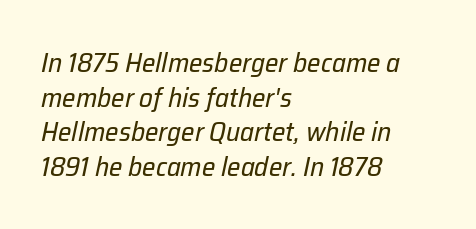
The image shows 27 px text type, italic (leaning right); set left-aligned, normal line spacing (1.28x), normal letter spacing, not underlined.
